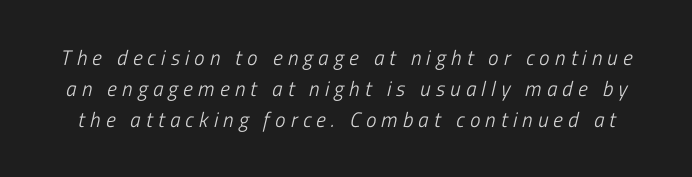
Q: Is the text bold? A: No.
Q: Is the text italic (slanted)? A: Yes, it leans right by about 13 degrees.
Q: Is the text underlined? A: No.
Q: Is the spacing between letters normal or unusually wide? A: Unusually wide.
Q: Is the spacing between lines tight, normal or loose? A: Normal.
